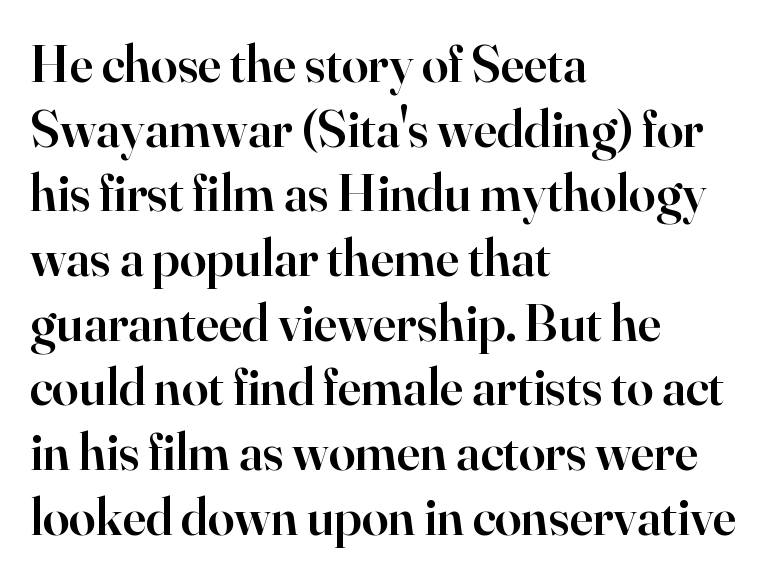
Looks like regular typesetting: each glyph gets only the width it needs. Italic? Not at all — the glyphs are vertical. A serif font was chosen for this passage. Moderately thickened strokes mark this as semibold type. This rendering features lettering with no underline. Line beginnings align vertically; line endings do not.
